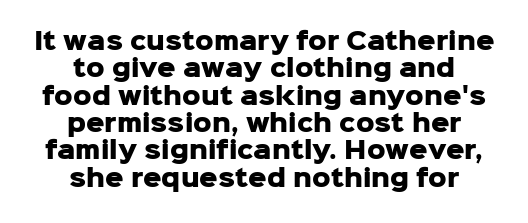
Here the glyphs are tracked normally, forming tight word shapes. Upright lettering throughout. The foot of each line stays bare and open. Does the copy run flush right? No — it is centered line by line. Every letter is thick-stroked: bold, no question.
